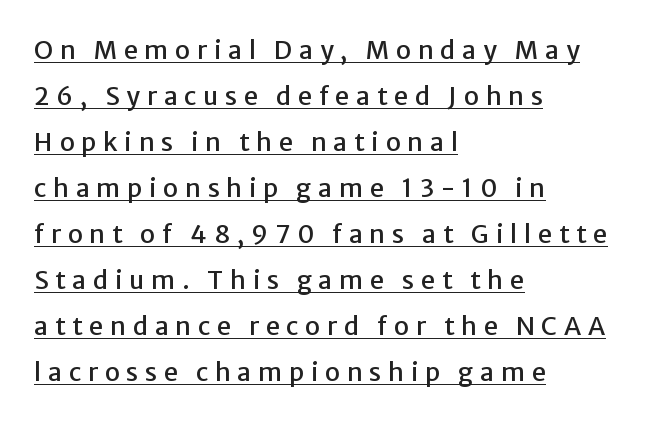
Q: Is the text italic (slanted)? A: No, it is upright.
Q: Is the text underlined? A: Yes.
Q: How is the paragraph aligned? A: Left-aligned.
Q: Is the spacing between letters normal or unusually wide? A: Unusually wide.
